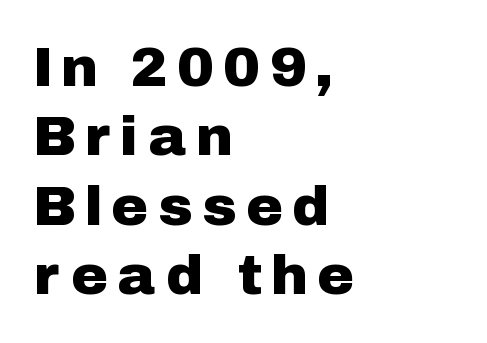
Q: Is the text italic (slanted)? A: No, it is upright.
Q: Is the typeface a serif or a sans-serif typeface? A: Sans-serif.
Q: Is the text underlined? A: No.
Q: How is the paragraph aligned? A: Left-aligned.
Q: Is the spacing between letters normal or unusually wide? A: Unusually wide.
Q: Width (condensed, normal, or wide)? A: Normal.
Q: Stroke contrast? A: Low.
Q: x-height? A: Medium.
Q: Monospaced? A: No.
